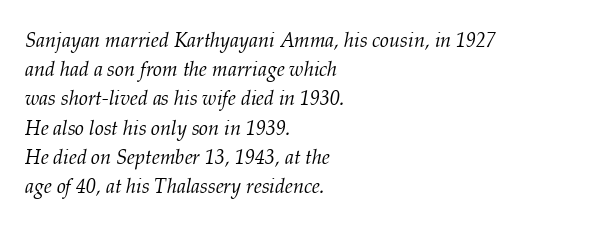
{"italic": "yes", "lean": "right", "slant_degrees": 12, "bold": "no", "underline": "no", "align": "left", "line_spacing": "normal", "line_spacing_ratio": 1.46, "letter_spacing": "normal", "letter_spacing_em": 0.0, "glyph_px": 20}
